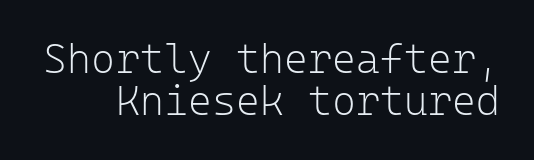
Fixed-width glyphs throughout — classic coding-font behaviour. Characters follow at the spacing the type designer built in. Unlike a traditional serif, this face leaves its strokes unadorned. Weight class: somewhere from thin through regular. A typesetter would call this leading minimal, almost set solid.
